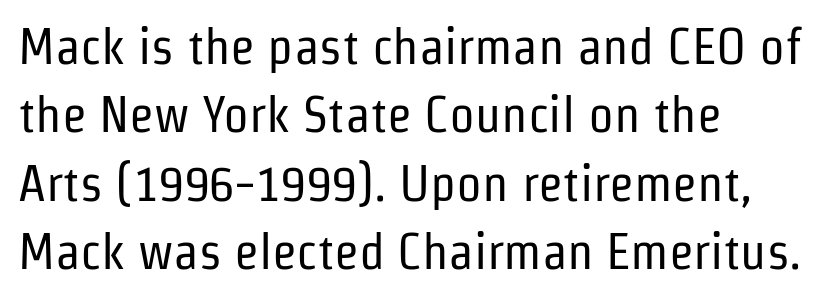
The image shows 51 px regular-weight, condensed sans-serif type, upright; set left-aligned, normal line spacing (1.34x), normal letter spacing, not underlined; low stroke contrast and a medium x-height.
